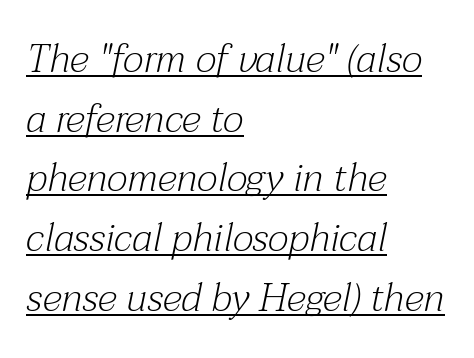
The rendering anchors every line to the left-hand side. Slanted lettering throughout. Decoration check: the copy is underlined. Letters have the restrained weight of plain body copy at most.
